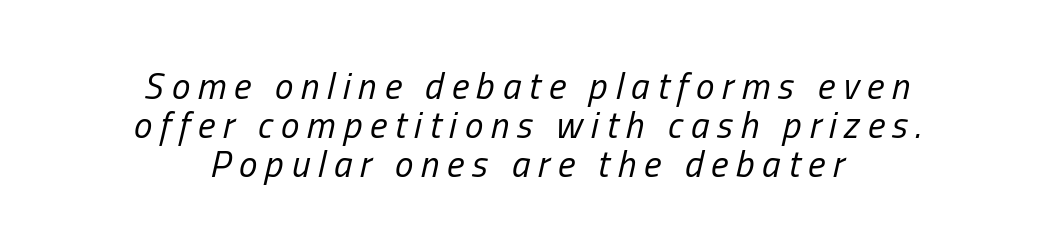
Q: Is the text bold? A: No.
Q: Is the text italic (slanted)? A: Yes, it leans right by about 13 degrees.
Q: Is the text underlined? A: No.
Q: How is the paragraph aligned? A: Centered.
Q: Is the spacing between letters normal or unusually wide? A: Unusually wide.
Q: Is the spacing between lines tight, normal or loose? A: Tight.
Q: Width (condensed, normal, or wide)? A: Condensed.
Q: Stroke contrast? A: Low.
Q: x-height? A: Medium.
Q: Monospaced? A: No.
